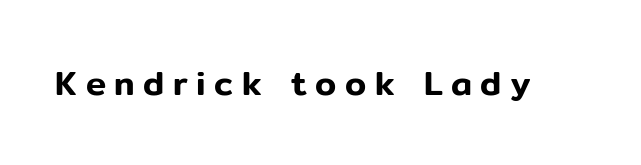
Q: Is the text italic (slanted)? A: No, it is upright.
Q: Is the typeface a serif or a sans-serif typeface? A: Sans-serif.
Q: Is the text underlined? A: No.
Q: Is the spacing between letters normal or unusually wide? A: Unusually wide.
Q: Width (condensed, normal, or wide)? A: Normal.
Q: Stroke contrast? A: Low.
Q: x-height? A: Medium.
Q: Monospaced? A: No.
